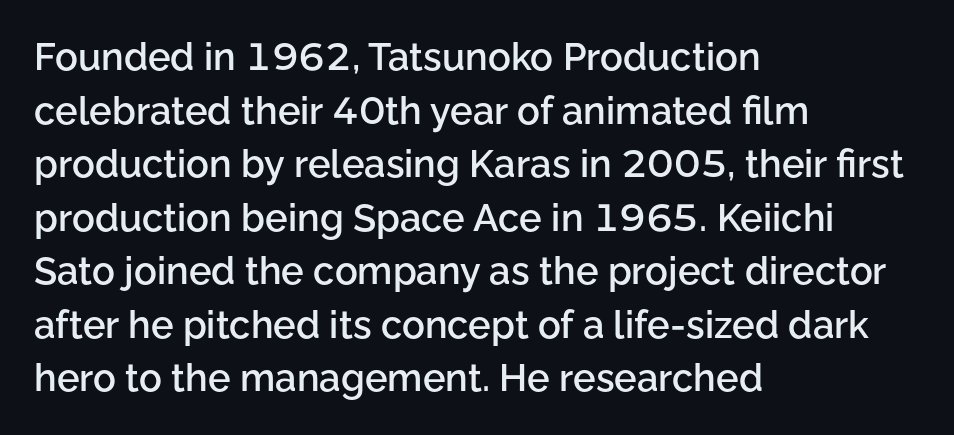
The image shows 38 px semibold sans-serif type, upright; set left-aligned, normal line spacing (1.41x), normal letter spacing, not underlined; low stroke contrast and a medium x-height.
